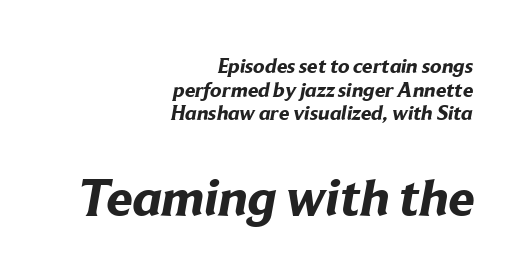
{"serif": "no", "bold": "yes", "weight": "bold", "width": "normal", "stroke_contrast": "low", "x_height": "medium", "monospaced": "no", "underline": "no", "align": "right", "line_spacing": "tight", "line_spacing_ratio": 1.12, "letter_spacing": "normal", "letter_spacing_em": 0.0, "larger_block": "second", "size_ratio": 2.52, "glyph_px": 53}
